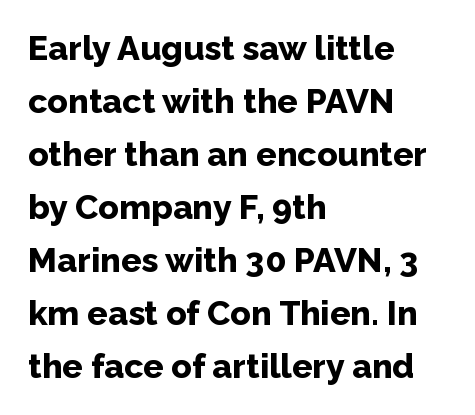
Q: Is the text bold? A: Yes.
Q: Is the text italic (slanted)? A: No, it is upright.
Q: Is the typeface a serif or a sans-serif typeface? A: Sans-serif.
Q: Is the text underlined? A: No.
Q: How is the paragraph aligned? A: Left-aligned.
Q: Is the spacing between letters normal or unusually wide? A: Normal.
Q: Is the spacing between lines tight, normal or loose? A: Normal.
Q: Width (condensed, normal, or wide)? A: Normal.
Q: Stroke contrast? A: Low.
Q: x-height? A: Medium.
Q: Monospaced? A: No.
